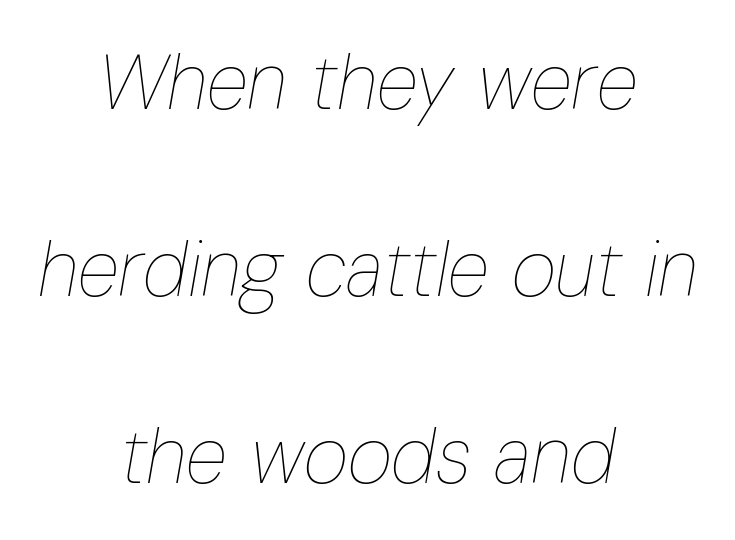
Q: Is the text bold? A: No.
Q: Is the text italic (slanted)? A: Yes, it leans right by about 10 degrees.
Q: Is the text underlined? A: No.
Q: How is the paragraph aligned? A: Centered.
Q: Is the spacing between letters normal or unusually wide? A: Normal.
Q: Is the spacing between lines tight, normal or loose? A: Loose.
Q: Width (condensed, normal, or wide)? A: Condensed.
Q: Stroke contrast? A: Low.
Q: x-height? A: Medium.
Q: Monospaced? A: No.
